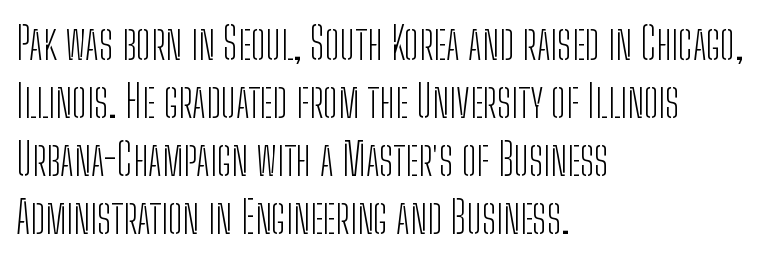
Q: Is the text bold? A: No.
Q: Is the text italic (slanted)? A: No, it is upright.
Q: Is the typeface a serif or a sans-serif typeface? A: Sans-serif.
Q: Is the text underlined? A: No.
Q: How is the paragraph aligned? A: Left-aligned.
Q: Is the spacing between letters normal or unusually wide? A: Normal.
Q: Is the spacing between lines tight, normal or loose? A: Normal.
Q: Width (condensed, normal, or wide)? A: Condensed.
Q: Stroke contrast? A: Low.
Q: x-height? A: Medium.
Q: Monospaced? A: No.
